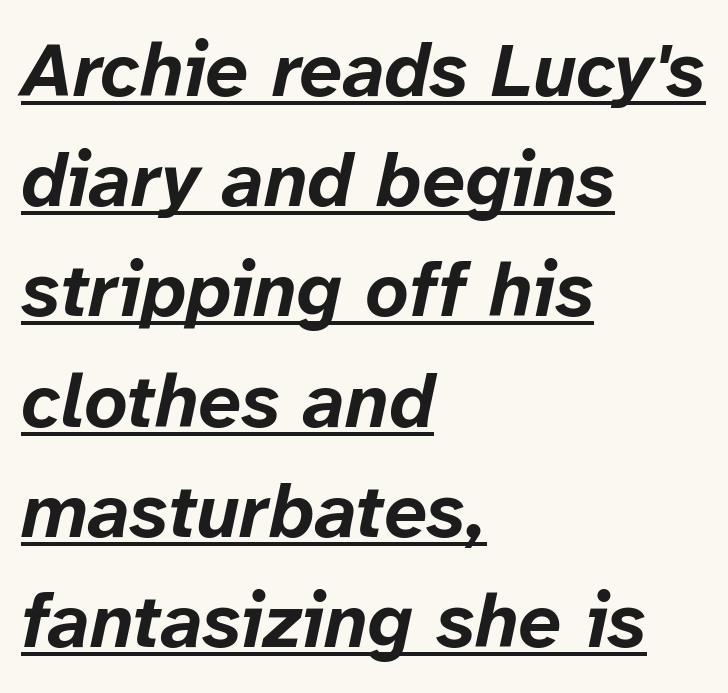
{"italic": "yes", "lean": "right", "slant_degrees": 12, "bold": "yes", "weight": "bold", "width": "normal", "stroke_contrast": "low", "x_height": "medium", "monospaced": "no", "underline": "yes", "align": "left", "line_spacing": "normal", "line_spacing_ratio": 1.45, "letter_spacing": "normal", "letter_spacing_em": 0.0, "glyph_px": 76}
